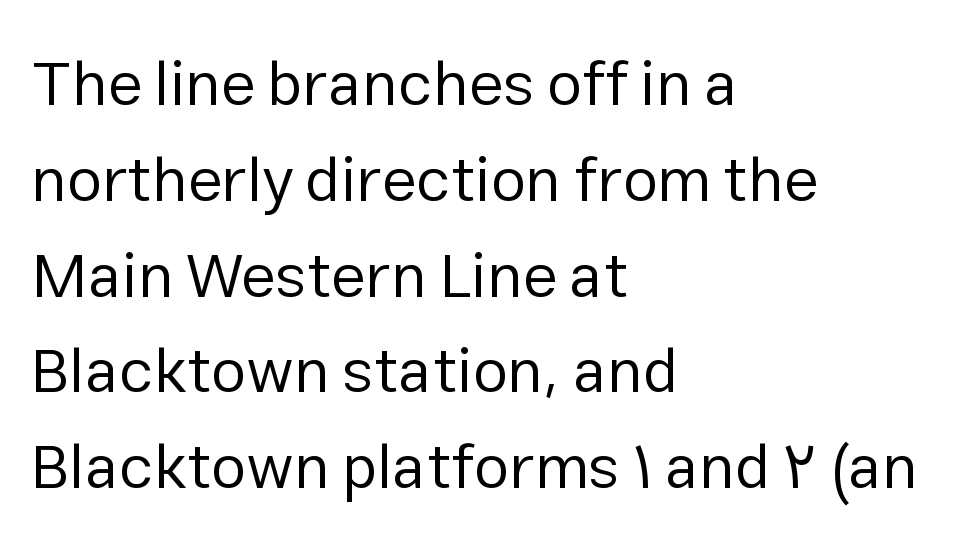
The image shows 63 px regular-weight sans-serif type, upright; set left-aligned, normal line spacing (1.52x), normal letter spacing, not underlined; low stroke contrast and a medium x-height.
